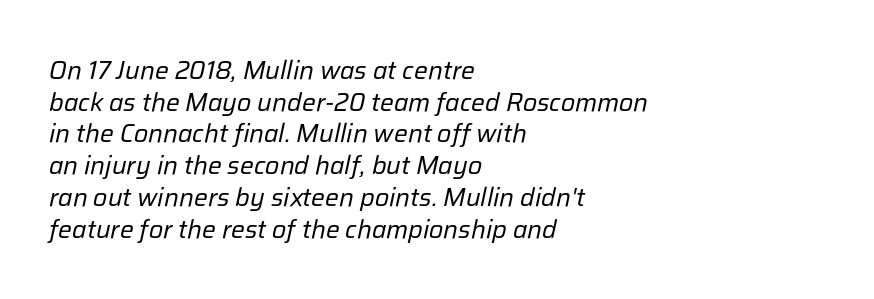
The image shows 26 px text type, italic (leaning right); set left-aligned, line spacing 1.22x, normal letter spacing, not underlined.
